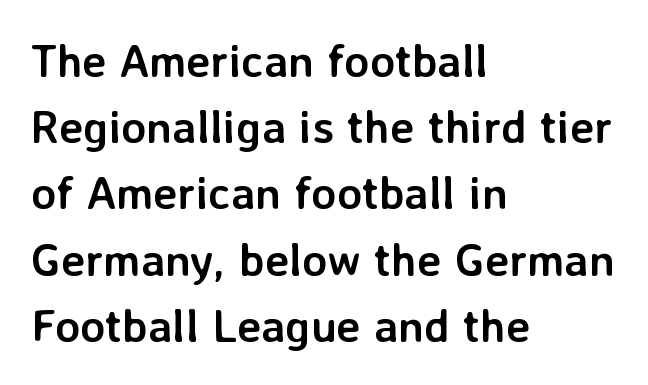
Compared with typical paragraphs, the rows here are spaced about the same. This sample has the flowing, uneven cadence of proportional lettering. Bold? Absolutely — the strokes are thick and heavy. Compared with a centered layout, this one pins lines to the left instead. What stands out about the letter spacing? Nothing — it is the standard amount.
